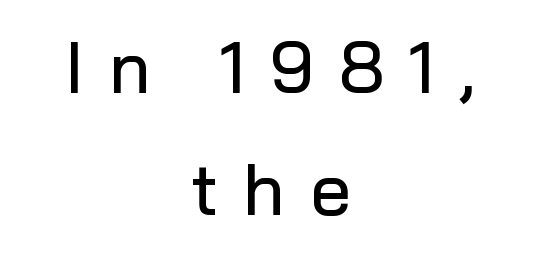
Are there feet on the stems? There aren't — it's a sans. What's the leading like? Ordinary, nothing unusual. Underlining? Definitely not there. The text block is weighted toward neither margin, spreading evenly from the middle.
